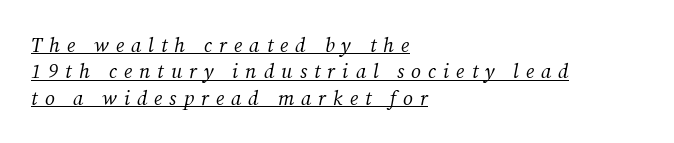
Q: Is the text bold? A: No.
Q: Is the text italic (slanted)? A: Yes, it leans right by about 12 degrees.
Q: Is the text underlined? A: Yes.
Q: How is the paragraph aligned? A: Left-aligned.
Q: Is the spacing between letters normal or unusually wide? A: Unusually wide.
Q: Is the spacing between lines tight, normal or loose? A: Normal.
